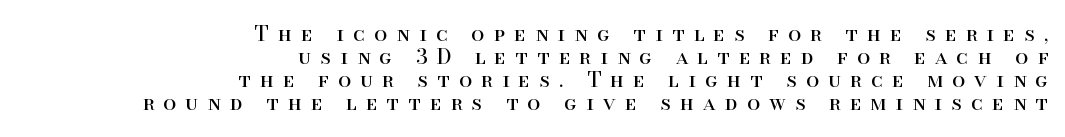
The image shows 21 px text type, upright; set right-aligned, tight line spacing (1.1x), unusually wide letter spacing (+0.44 em), not underlined.
